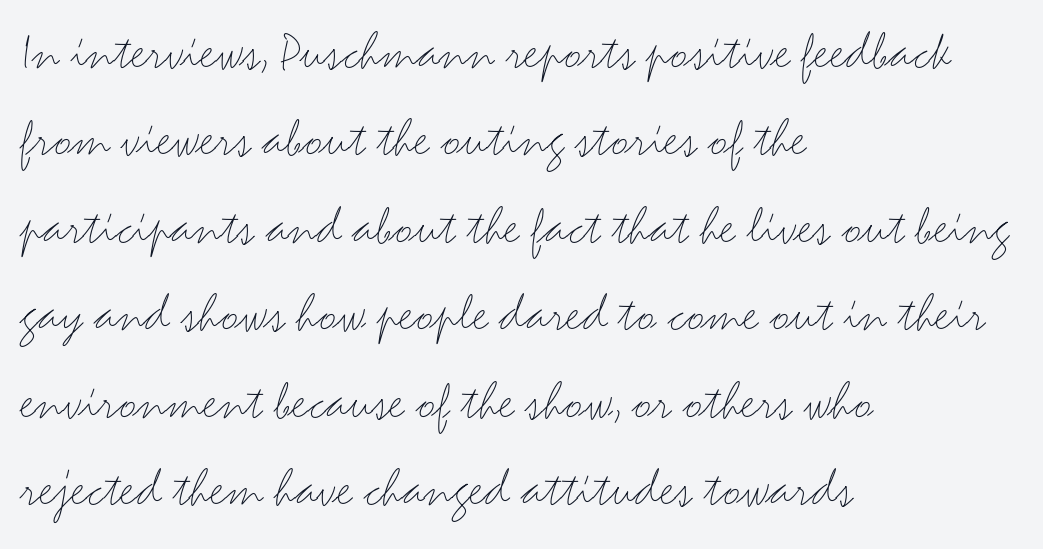
The image shows 55 px light, wide sans-serif type; set left-aligned, normal line spacing (1.59x), normal letter spacing, not underlined; medium stroke contrast and a small x-height.
